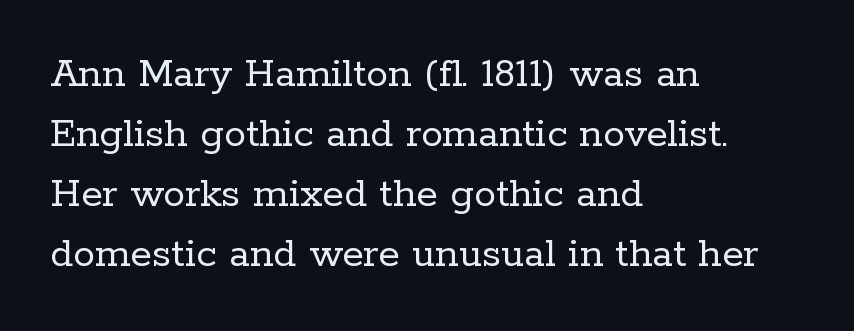
{"serif": "yes", "italic": "no", "bold": "no", "weight": "regular", "width": "normal", "stroke_contrast": "low", "x_height": "medium", "monospaced": "no", "underline": "no", "align": "left", "line_spacing": "normal", "line_spacing_ratio": 1.36, "letter_spacing": "normal", "letter_spacing_em": 0.0, "glyph_px": 44}
